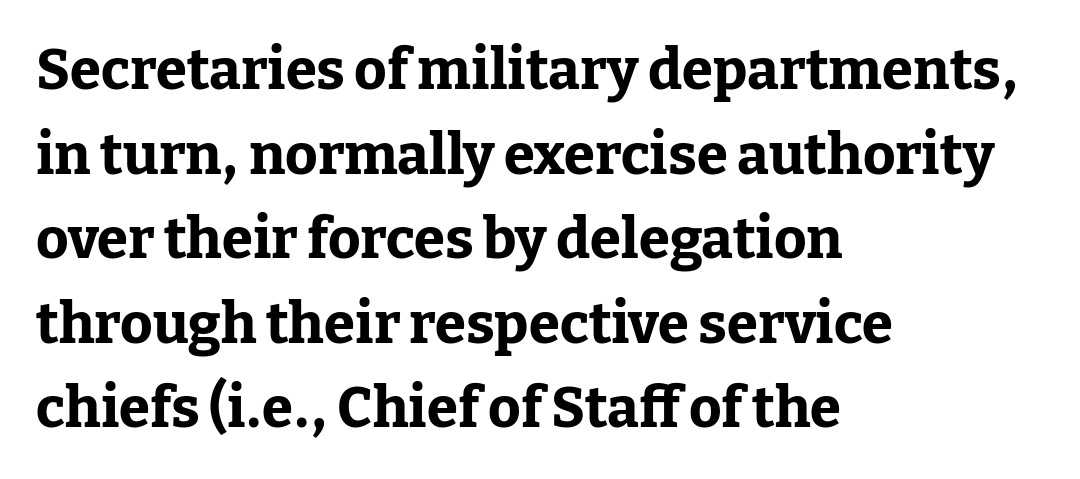
{"serif": "yes", "italic": "no", "bold": "yes", "weight": "bold", "width": "normal", "stroke_contrast": "low", "x_height": "medium", "monospaced": "no", "underline": "no", "align": "left", "line_spacing": "normal", "line_spacing_ratio": 1.51, "letter_spacing": "normal", "letter_spacing_em": 0.0, "glyph_px": 56}
